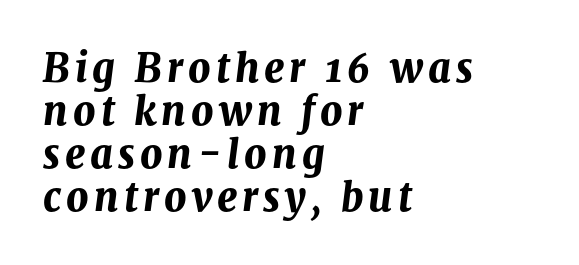
Q: Is the text bold? A: Yes.
Q: Is the text italic (slanted)? A: Yes, it leans right by about 8 degrees.
Q: Is the text underlined? A: No.
Q: How is the paragraph aligned? A: Left-aligned.
Q: Is the spacing between lines tight, normal or loose? A: Tight.
Q: Width (condensed, normal, or wide)? A: Normal.
Q: Stroke contrast? A: Medium.
Q: x-height? A: Medium.
Q: Monospaced? A: No.
